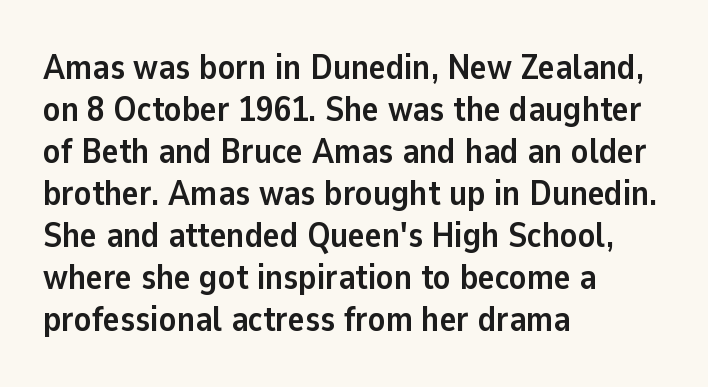
This rendering features lettering with no underline. Weight check: bold — yes, fully. Spacing verdict: proportional, widths tailored to each character. Teacher's note: observe the even left margin — that is flush-left alignment.
